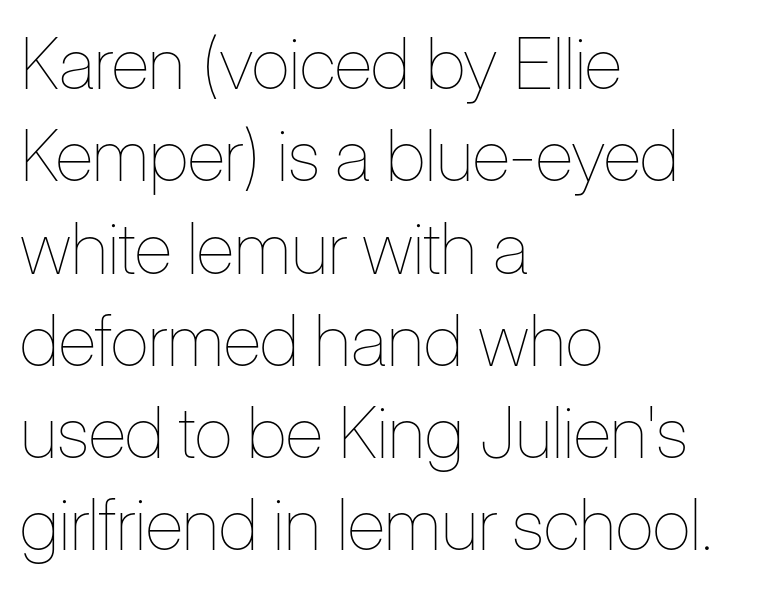
Q: Is the text bold? A: No.
Q: Is the text italic (slanted)? A: No, it is upright.
Q: Is the text underlined? A: No.
Q: How is the paragraph aligned? A: Left-aligned.
Q: Is the spacing between letters normal or unusually wide? A: Normal.
Q: Is the spacing between lines tight, normal or loose? A: Normal.
Q: Width (condensed, normal, or wide)? A: Condensed.
Q: Stroke contrast? A: Low.
Q: x-height? A: Medium.
Q: Monospaced? A: No.
